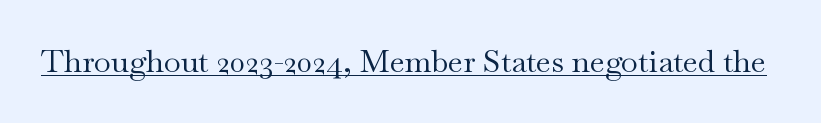
{"serif": "yes", "italic": "no", "bold": "no", "weight": "regular", "width": "wide", "stroke_contrast": "medium", "x_height": "small", "monospaced": "no", "underline": "yes", "letter_spacing": "normal", "letter_spacing_em": 0.0, "glyph_px": 31}
